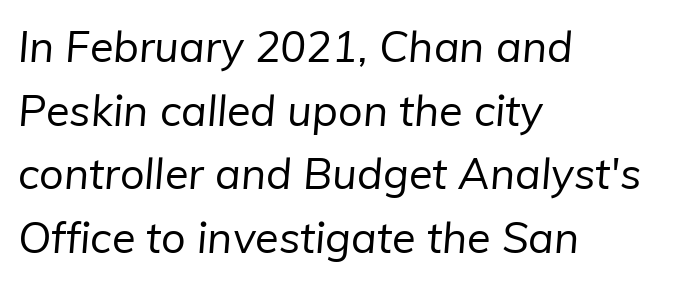
Tracking here is standard; glyphs follow each other at the usual distance. The block of text has a typical density, with ordinary space between rows. Do the characters align in a grid? No, the font is proportional. Just letters on the line, the space beneath them empty.
